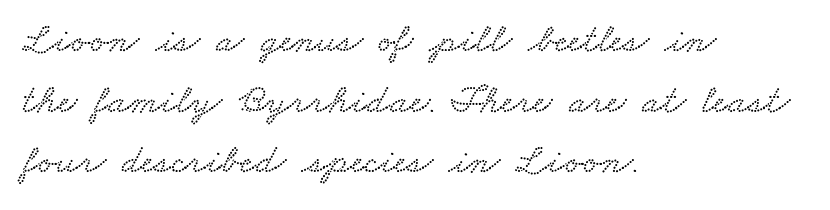
{"width": "wide", "stroke_contrast": "low", "x_height": "small", "monospaced": "no", "underline": "no", "align": "left", "line_spacing": "normal", "line_spacing_ratio": 1.48, "letter_spacing": "normal", "letter_spacing_em": 0.0, "glyph_px": 41}
